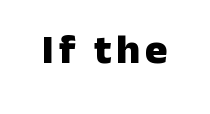
This is the regular roman posture of the typeface. A typesetter would label this face a sans. The font is running at its bold setting. Looks like regular typesetting: each glyph gets only the width it needs.
